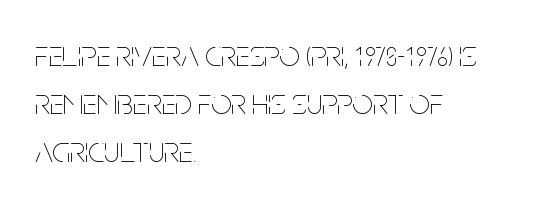
Q: Is the text bold? A: No.
Q: Is the text italic (slanted)? A: No, it is upright.
Q: Is the text underlined? A: No.
Q: How is the paragraph aligned? A: Left-aligned.
Q: Is the spacing between letters normal or unusually wide? A: Normal.
Q: Is the spacing between lines tight, normal or loose? A: Normal.
Q: Width (condensed, normal, or wide)? A: Condensed.
Q: Stroke contrast? A: Low.
Q: x-height? A: Large.
Q: Monospaced? A: No.
